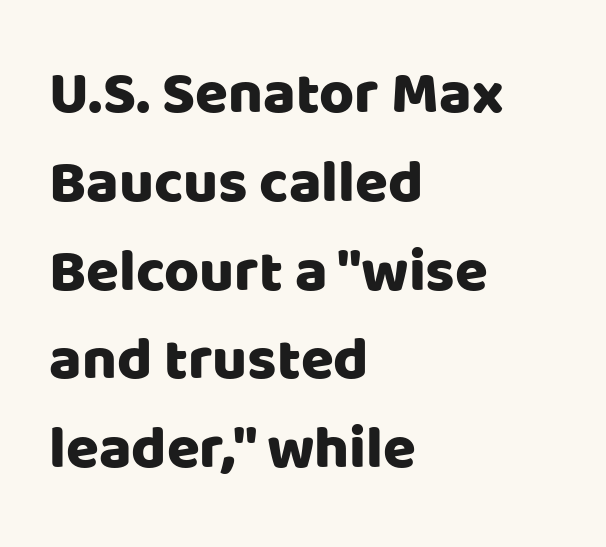
Q: Is the text italic (slanted)? A: No, it is upright.
Q: Is the typeface a serif or a sans-serif typeface? A: Sans-serif.
Q: Is the text underlined? A: No.
Q: How is the paragraph aligned? A: Left-aligned.
Q: Is the spacing between letters normal or unusually wide? A: Normal.
Q: Is the spacing between lines tight, normal or loose? A: Normal.
Q: Width (condensed, normal, or wide)? A: Normal.
Q: Stroke contrast? A: Low.
Q: x-height? A: Large.
Q: Monospaced? A: No.
